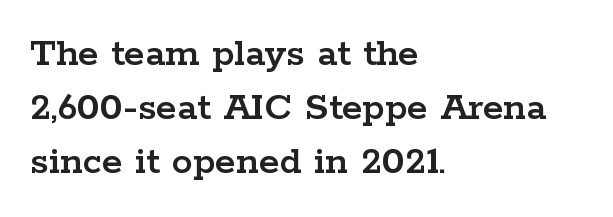
Q: Is the text italic (slanted)? A: No, it is upright.
Q: Is the typeface a serif or a sans-serif typeface? A: Serif.
Q: Is the text underlined? A: No.
Q: How is the paragraph aligned? A: Left-aligned.
Q: Is the spacing between letters normal or unusually wide? A: Normal.
Q: Is the spacing between lines tight, normal or loose? A: Normal.
Q: Width (condensed, normal, or wide)? A: Wide.
Q: Stroke contrast? A: Low.
Q: x-height? A: Medium.
Q: Monospaced? A: No.
